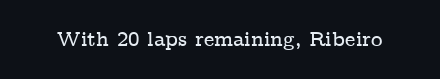
These lines keep a tight, regular rhythm from letter to letter. Unmarked baselines from the first word to the last. Italic: no, the glyphs are upright roman.
